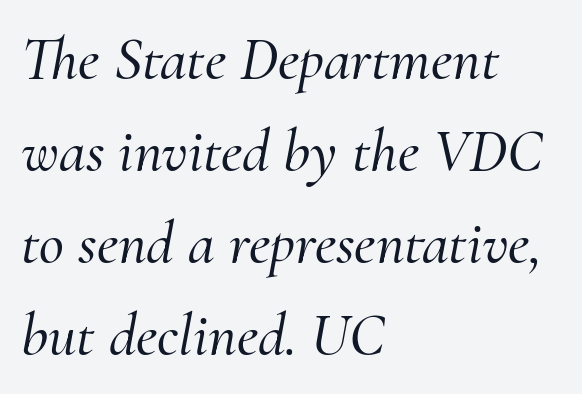
This sample uses plain, unmodified letter spacing. All the whitespace from short lines collects on the right. You could not count columns in this text — the font is proportionally spaced. This sample uses a serif face.
